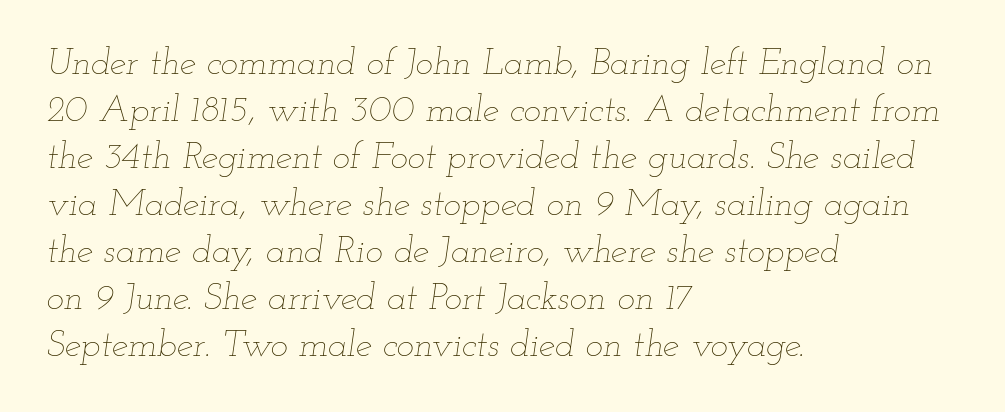
Q: Is the text bold? A: No.
Q: Is the text italic (slanted)? A: Yes, it leans right by about 12 degrees.
Q: Is the text underlined? A: No.
Q: How is the paragraph aligned? A: Left-aligned.
Q: Is the spacing between letters normal or unusually wide? A: Normal.
Q: Is the spacing between lines tight, normal or loose? A: Normal.
Q: Width (condensed, normal, or wide)? A: Wide.
Q: Stroke contrast? A: Low.
Q: x-height? A: Small.
Q: Monospaced? A: No.
